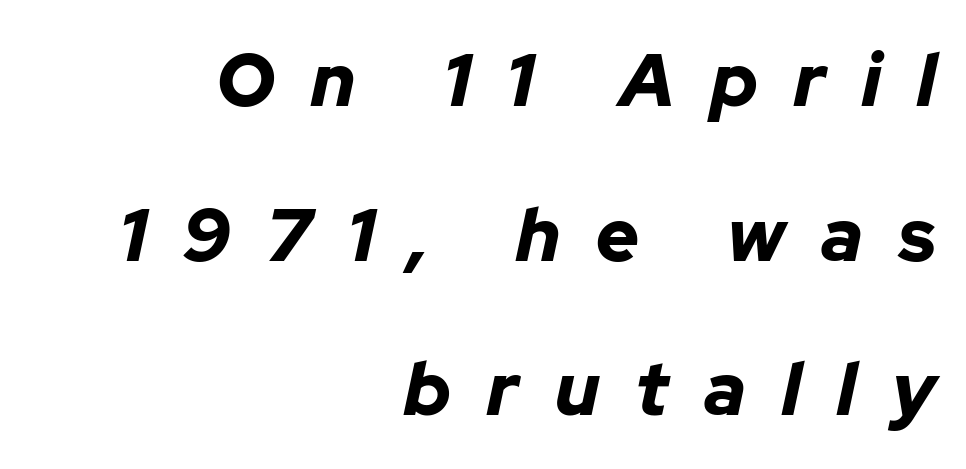
Heavy, bold letterforms. The letters are slanted; this is an italic face. Notice how the passage keeps a crisp vertical edge on the right only. Whoever set this chose breathing room over compactness in the vertical rhythm. Letters rest on an invisible, unmarked baseline. The face used here is proportionally spaced, like ordinary book or web type.
